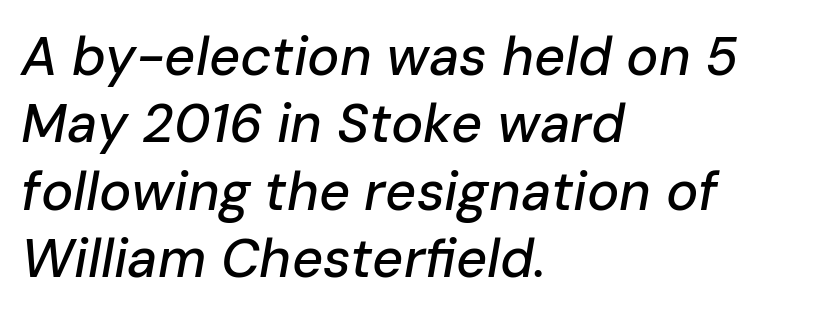
Q: Is the text italic (slanted)? A: Yes, it leans right by about 10 degrees.
Q: Is the text underlined? A: No.
Q: How is the paragraph aligned? A: Left-aligned.
Q: Is the spacing between letters normal or unusually wide? A: Normal.
Q: Is the spacing between lines tight, normal or loose? A: Normal.
Q: Width (condensed, normal, or wide)? A: Normal.
Q: Stroke contrast? A: Low.
Q: x-height? A: Medium.
Q: Monospaced? A: No.
